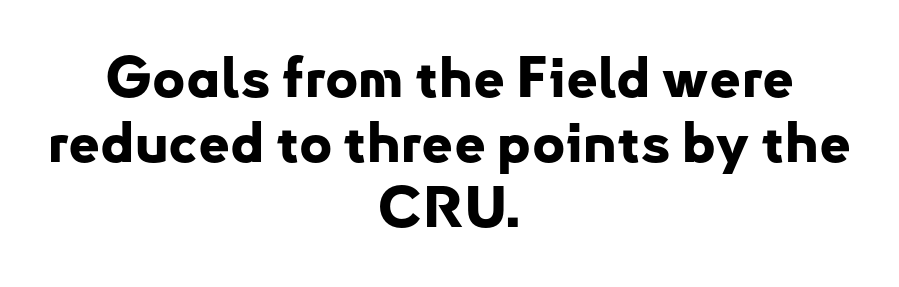
You could not count columns in this text — the font is proportionally spaced. The letters stand upright; this is a roman face. A typesetter would call this zero additional tracking. Bare-footed words on every line. These words are printed bold, with thick strokes throughout. Which margin do the lines hug? Neither — every line sits in the middle.
